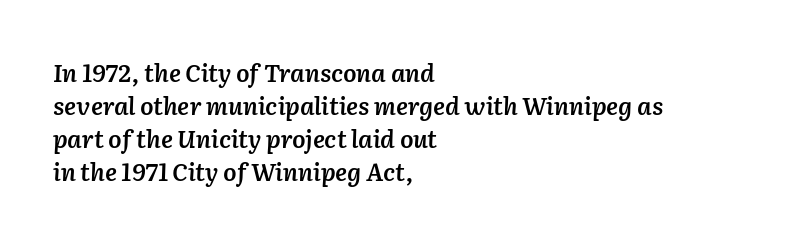
Tall strokes in this sample are angled rather than plumb. If you drew a ruler down the left edge, every line would touch it. Horizontal bands of white between lines are of average thickness. Honestly, the letter spacing is just normal — you wouldn't notice it. Is the type bold? Partly — it's a semibold, heavier than regular but not fully bold. Has an underline been added? It has not.
